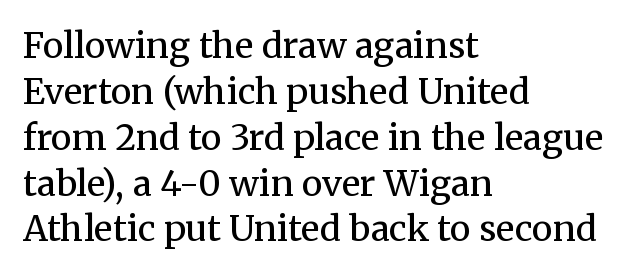
Q: Is the text bold? A: No.
Q: Is the text italic (slanted)? A: No, it is upright.
Q: Is the typeface a serif or a sans-serif typeface? A: Serif.
Q: Is the text underlined? A: No.
Q: How is the paragraph aligned? A: Left-aligned.
Q: Is the spacing between letters normal or unusually wide? A: Normal.
Q: Is the spacing between lines tight, normal or loose? A: Normal.
Q: Width (condensed, normal, or wide)? A: Normal.
Q: Stroke contrast? A: Medium.
Q: x-height? A: Medium.
Q: Monospaced? A: No.
